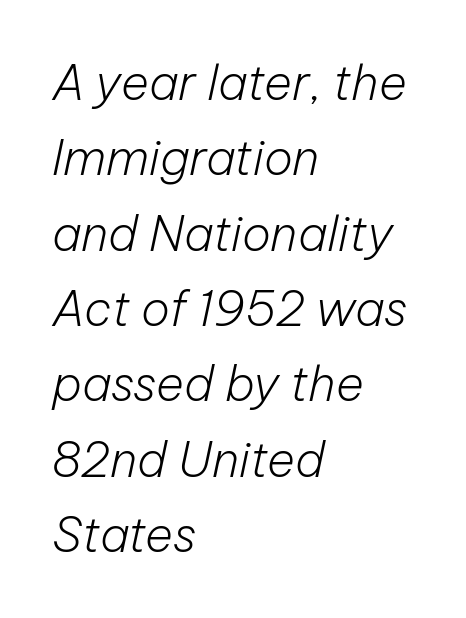
The image shows 48 px light type, italic (leaning right); set left-aligned, normal line spacing (1.57x), normal letter spacing, not underlined; low stroke contrast and a medium x-height.
